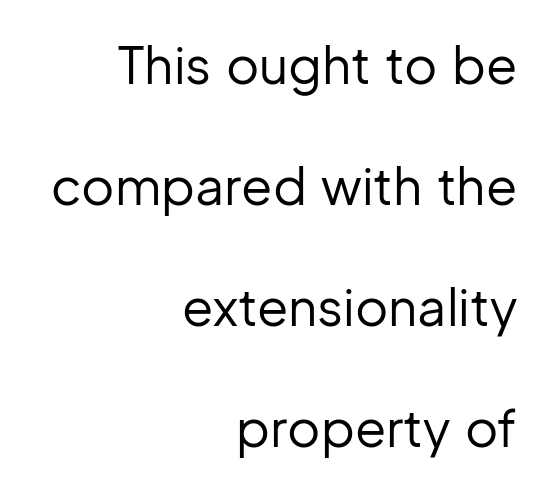
Compared with typical paragraphs, the rows here are farther apart. No chunkiness to these letters — they're not bold. Compared with typical body copy, the letter spacing here is the same. These lines are rendered in a variable-pitch font.
